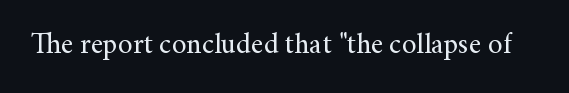
Is the letter spacing exaggerated? No — it looks like the ordinary default. The passage shown is not bold in any degree. Unlike italic type, these characters show no tilt at all. These lines are rendered in a variable-pitch font. Look at the bottom of the vertical strokes: they flare into serifs here. A clean baseline with only descenders dipping below it.
